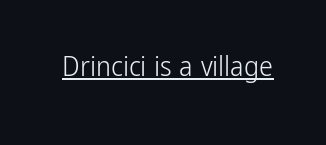
{"serif": "no", "italic": "no", "bold": "no", "weight": "light", "width": "condensed", "stroke_contrast": "low", "x_height": "medium", "monospaced": "no", "underline": "yes", "letter_spacing": "normal", "letter_spacing_em": 0.0, "glyph_px": 28}
